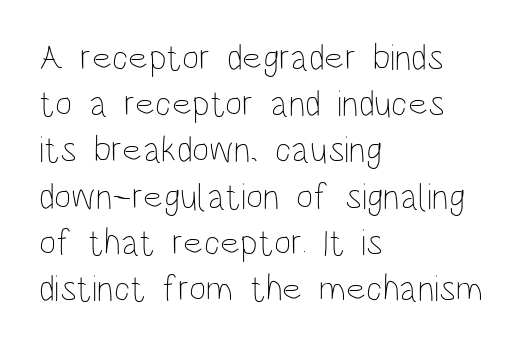
Q: Is the text bold? A: No.
Q: Is the text italic (slanted)? A: No, it is upright.
Q: Is the text underlined? A: No.
Q: How is the paragraph aligned? A: Left-aligned.
Q: Is the spacing between letters normal or unusually wide? A: Normal.
Q: Is the spacing between lines tight, normal or loose? A: Normal.
Q: Width (condensed, normal, or wide)? A: Condensed.
Q: Stroke contrast? A: Low.
Q: x-height? A: Large.
Q: Monospaced? A: No.
